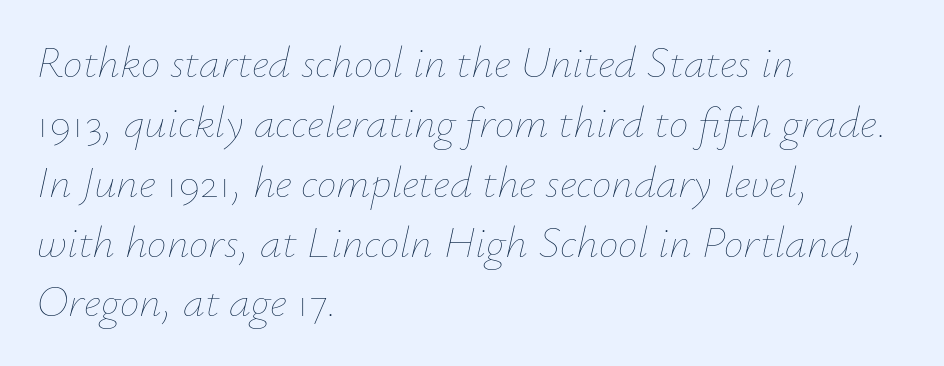
The image shows 44 px thin type, italic (leaning right); set left-aligned, normal line spacing (1.36x), normal letter spacing, not underlined; low stroke contrast and a small x-height.
